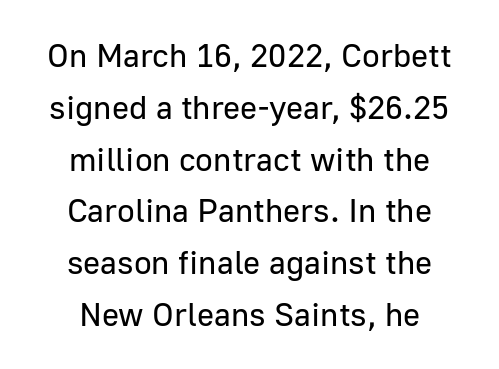
{"serif": "no", "italic": "no", "bold": "no", "weight": "regular", "width": "normal", "stroke_contrast": "low", "x_height": "medium", "monospaced": "no", "underline": "no", "align": "center", "line_spacing": "normal", "line_spacing_ratio": 1.57, "letter_spacing": "normal", "letter_spacing_em": 0.0, "glyph_px": 33}
